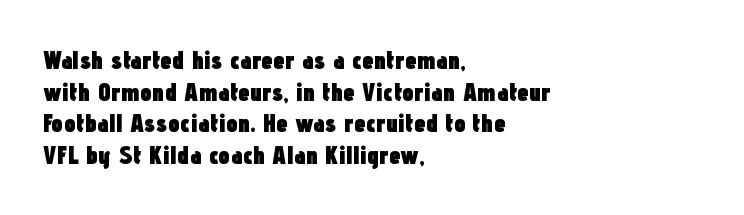
I'd describe the lettering as bold — thick and assertive. Words appear dense and cohesive because spacing is normal. Reading down the block, your eye returns to a fixed left position each line. The lettering holds an erect, upright posture throughout. Descender tails drop into unmarked territory.
